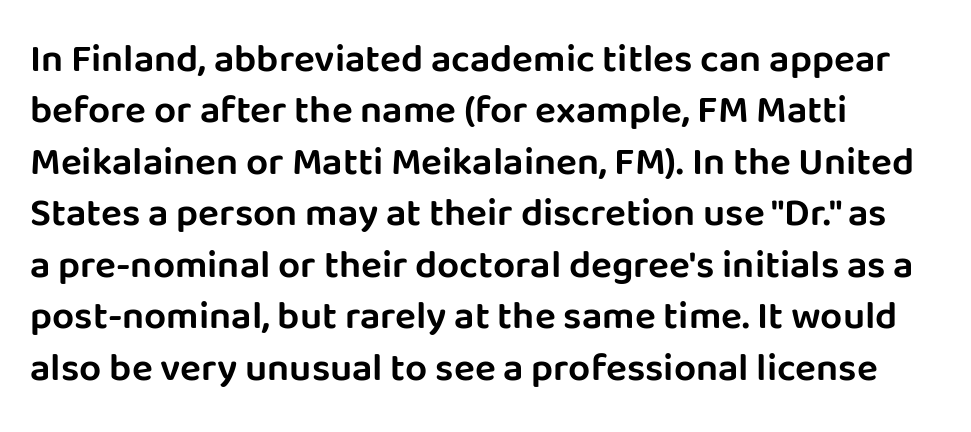
I'd call this a sans setting — the letters go barefoot. Every row of glyphs begins at an identical x-position on the left. Upright lettering throughout. The block of text has a typical density, with ordinary space between rows. You could not count columns in this text — the font is proportionally spaced.
